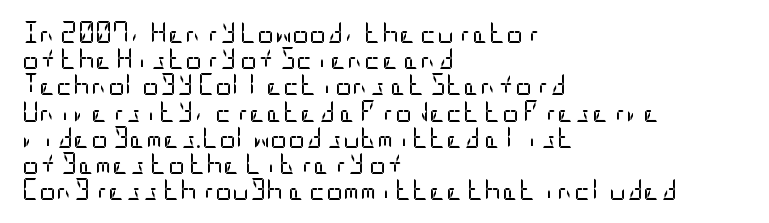
Q: Is the text bold? A: No.
Q: Is the text italic (slanted)? A: No, it is upright.
Q: Is the text underlined? A: No.
Q: How is the paragraph aligned? A: Left-aligned.
Q: Is the spacing between letters normal or unusually wide? A: Normal.
Q: Is the spacing between lines tight, normal or loose? A: Normal.
